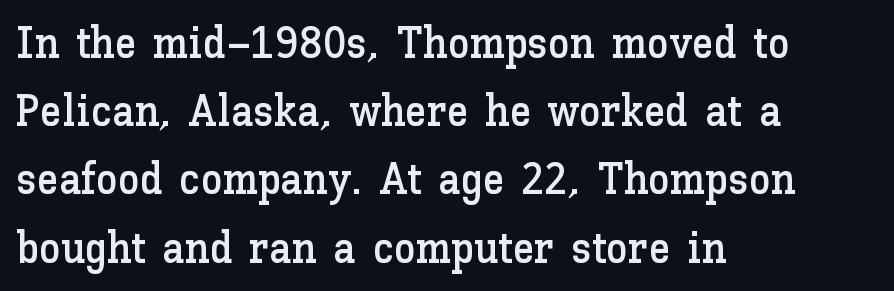
{"italic": "no", "width": "normal", "stroke_contrast": "low", "x_height": "medium", "monospaced": "no", "underline": "no", "align": "left", "line_spacing": "normal", "line_spacing_ratio": 1.55, "letter_spacing": "normal", "letter_spacing_em": 0.0, "glyph_px": 44}
